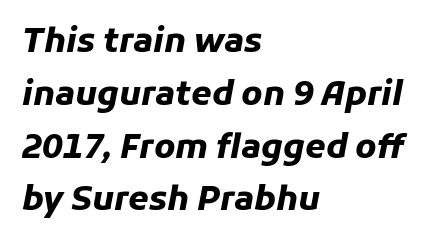
The image shows 33 px heavy type, italic (leaning right); set left-aligned, normal line spacing (1.6x), normal letter spacing, not underlined; low stroke contrast and a medium x-height.
